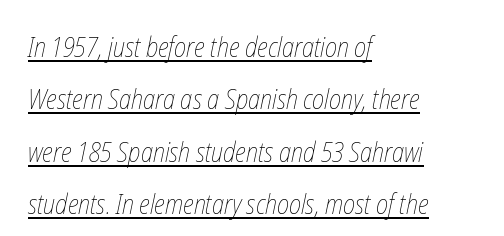
Letter spacing: default. Decoration check: the copy is underlined. The compositor pushed each line to the left boundary. Widely set lines give the paragraph a tall, airy silhouette. Letters have the restrained weight of plain body copy at most.
